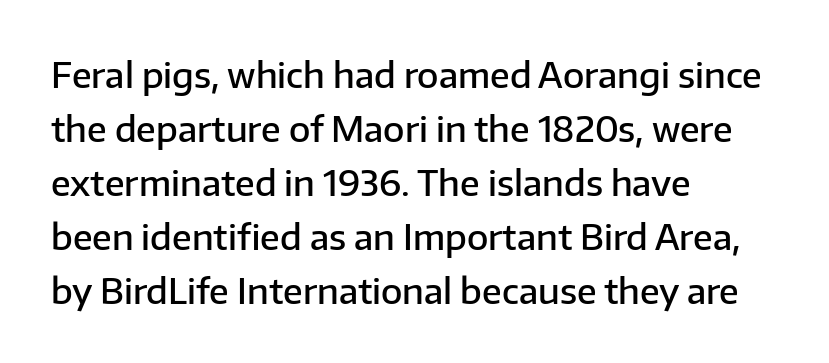
Q: Is the text bold? A: Semi-bold.
Q: Is the text italic (slanted)? A: No, it is upright.
Q: Is the typeface a serif or a sans-serif typeface? A: Sans-serif.
Q: Is the text underlined? A: No.
Q: How is the paragraph aligned? A: Left-aligned.
Q: Is the spacing between letters normal or unusually wide? A: Normal.
Q: Is the spacing between lines tight, normal or loose? A: Normal.
Q: Width (condensed, normal, or wide)? A: Normal.
Q: Stroke contrast? A: Low.
Q: x-height? A: Medium.
Q: Monospaced? A: No.
